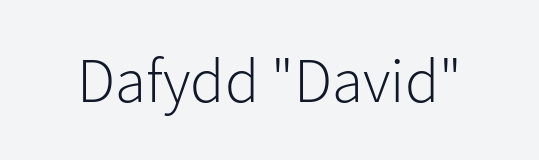
{"serif": "no", "italic": "no", "bold": "no", "weight": "light", "width": "normal", "stroke_contrast": "low", "x_height": "medium", "monospaced": "no", "underline": "no", "letter_spacing": "normal", "letter_spacing_em": 0.0, "glyph_px": 63}
